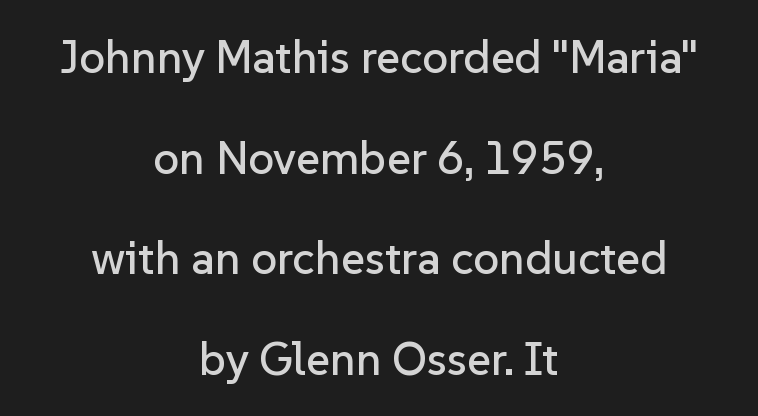
Q: Is the text italic (slanted)? A: No, it is upright.
Q: Is the typeface a serif or a sans-serif typeface? A: Sans-serif.
Q: Is the text underlined? A: No.
Q: How is the paragraph aligned? A: Centered.
Q: Is the spacing between letters normal or unusually wide? A: Normal.
Q: Is the spacing between lines tight, normal or loose? A: Loose.
Q: Width (condensed, normal, or wide)? A: Normal.
Q: Stroke contrast? A: Low.
Q: x-height? A: Medium.
Q: Monospaced? A: No.
